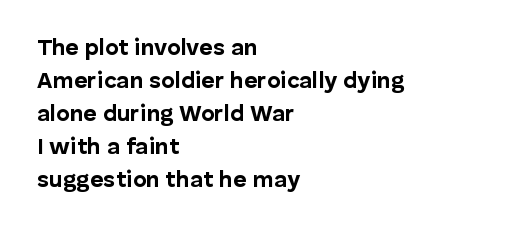
The image shows 23 px bold type, upright; set left-aligned, normal line spacing (1.43x), normal letter spacing, not underlined.
